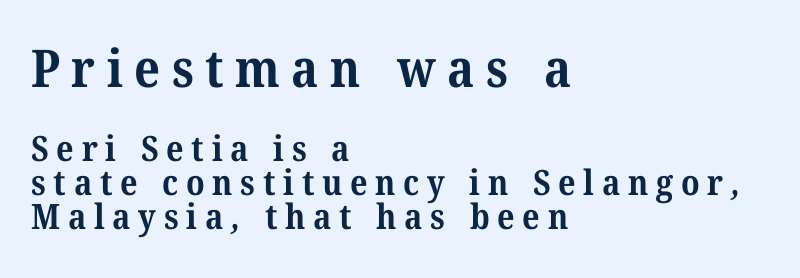
Which of the two is more prominent by size? The first, at the top. The rag falls on the right side of this text block. Typographically, this falls in the serif category. Heavy-handed strokes throughout: this text is bold. You could not count columns in this text — the font is proportionally spaced. These lines huddle together more closely than default settings would place them.
